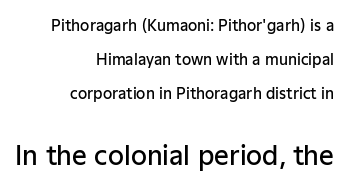
Q: Is the text bold? A: Semi-bold.
Q: Is the text italic (slanted)? A: No, it is upright.
Q: Is the text underlined? A: No.
Q: How is the paragraph aligned? A: Right-aligned.
Q: Is the spacing between letters normal or unusually wide? A: Normal.
Q: Is the spacing between lines tight, normal or loose? A: Loose.
Q: Which block of text is set in a larger size, the first (top) or the second (bottom)? A: The second (bottom) one.
